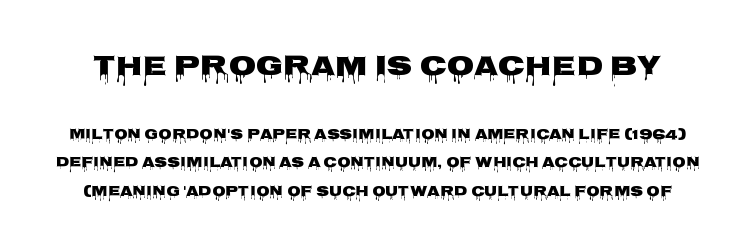
Q: Is the text italic (slanted)? A: No, it is upright.
Q: Is the typeface a serif or a sans-serif typeface? A: Sans-serif.
Q: Is the text underlined? A: No.
Q: Is the spacing between letters normal or unusually wide? A: Normal.
Q: Is the spacing between lines tight, normal or loose? A: Loose.
Q: Which block of text is set in a larger size, the first (top) or the second (bottom)? A: The first (top) one.
Q: Width (condensed, normal, or wide)? A: Wide.
Q: Stroke contrast? A: Low.
Q: x-height? A: Large.
Q: Monospaced? A: No.
